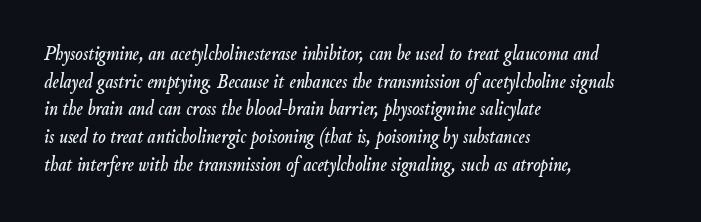
The designer left line spacing at the default. A clean baseline with only descenders dipping below it. Is the letter spacing exaggerated? No — it looks like the ordinary default. A classic flush-left, rag-right setting is used for this passage.
